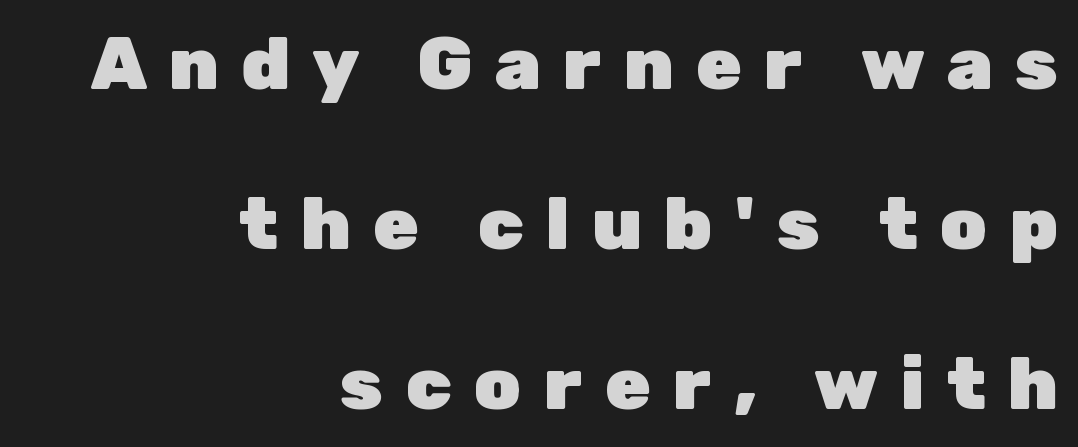
The image shows 74 px heavy sans-serif type, upright; set right-aligned, loose line spacing (2.16x), unusually wide letter spacing (+0.3 em), not underlined; low stroke contrast and a medium x-height.
